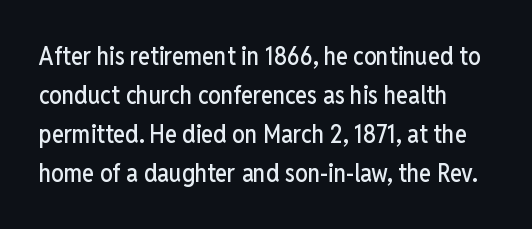
The image shows 25 px text type, upright; set left-aligned, normal line spacing (1.56x), normal letter spacing, not underlined.
